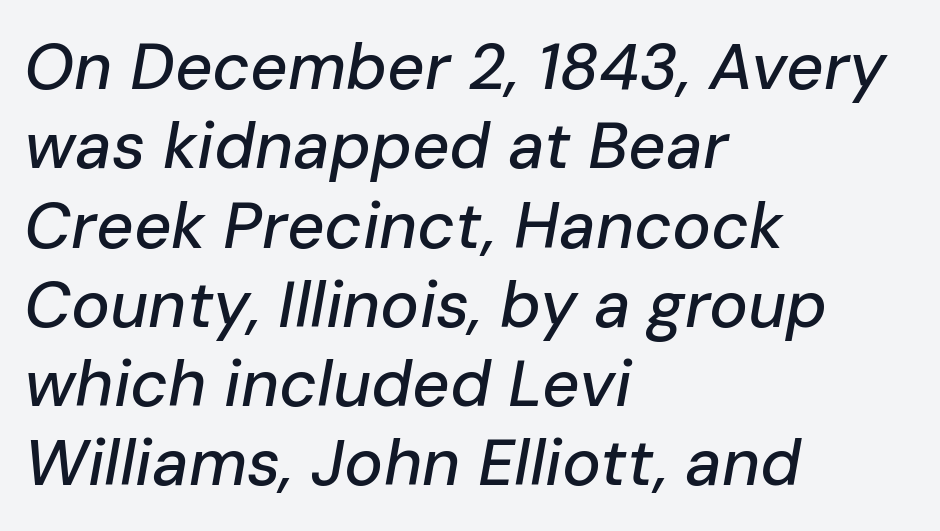
You could not count columns in this text — the font is proportionally spaced. A classic flush-left, rag-right setting is used for this passage. Type without underlining. Would a proofreader flag this as italicized? Yes.
